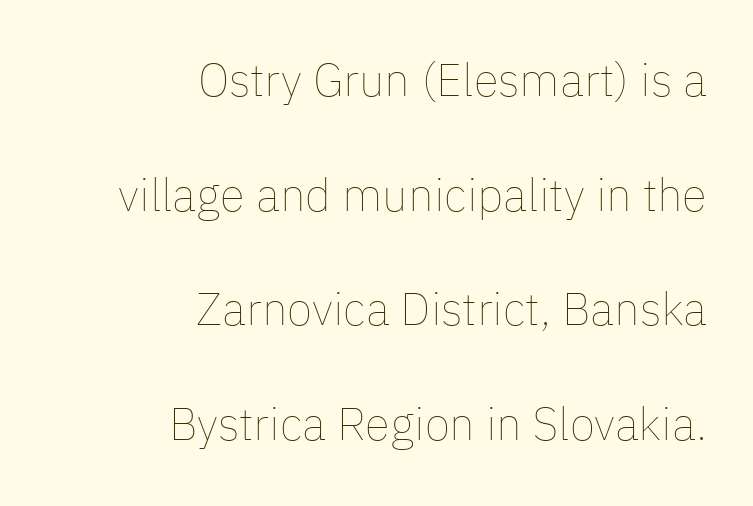
{"italic": "no", "bold": "no", "weight": "thin", "width": "normal", "stroke_contrast": "low", "x_height": "medium", "monospaced": "no", "underline": "no", "align": "right", "line_spacing": "loose", "line_spacing_ratio": 2.49, "letter_spacing": "normal", "letter_spacing_em": 0.0, "glyph_px": 46}
